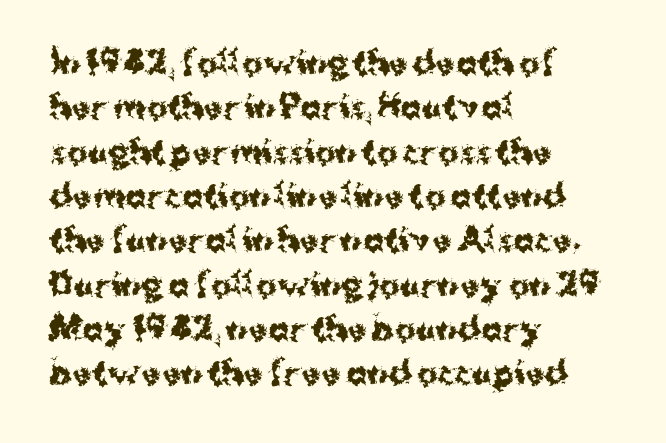
Check under the words: just untouched page. Every stem runs plumb, perpendicular to the baseline. The rendering uses natural spacing where letterforms have individual widths. The face used here is rendered with its standard letterfit.
